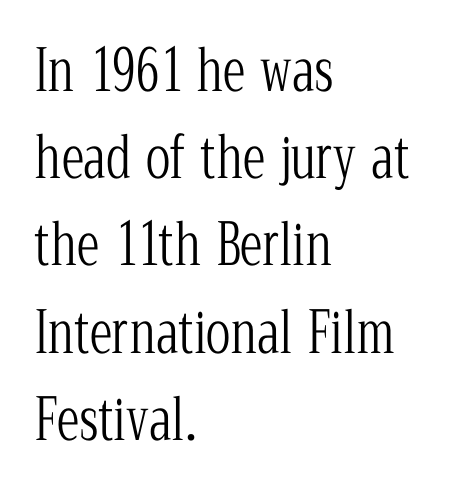
{"serif": "yes", "italic": "no", "bold": "no", "weight": "light", "width": "condensed", "stroke_contrast": "low", "x_height": "medium", "monospaced": "no", "underline": "no", "align": "left", "line_spacing": "normal", "line_spacing_ratio": 1.53, "letter_spacing": "normal", "letter_spacing_em": 0.0, "glyph_px": 57}
